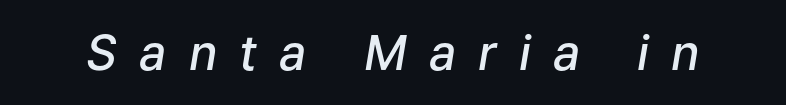
{"italic": "yes", "lean": "right", "slant_degrees": 9, "bold": "semi", "weight": "semibold", "width": "normal", "stroke_contrast": "low", "x_height": "medium", "monospaced": "no", "underline": "no", "letter_spacing": "wide", "letter_spacing_em": 0.46, "glyph_px": 48}
